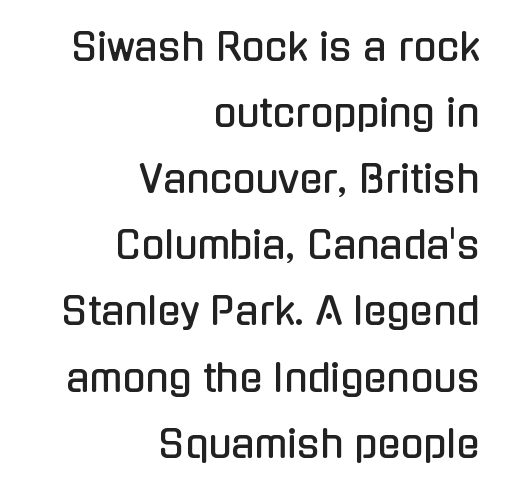
{"serif": "no", "italic": "no", "width": "condensed", "stroke_contrast": "low", "x_height": "medium", "monospaced": "no", "underline": "no", "align": "right", "line_spacing_ratio": 1.74, "letter_spacing": "normal", "letter_spacing_em": 0.0, "glyph_px": 38}
